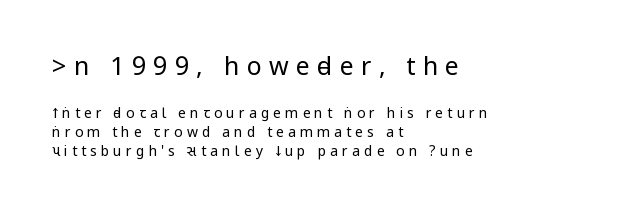
Q: Is the text bold? A: No.
Q: Is the text italic (slanted)? A: No, it is upright.
Q: Is the text underlined? A: No.
Q: How is the paragraph aligned? A: Left-aligned.
Q: Is the spacing between letters normal or unusually wide? A: Unusually wide.
Q: Is the spacing between lines tight, normal or loose? A: Normal.
Q: Which block of text is set in a larger size, the first (top) or the second (bottom)? A: The first (top) one.
